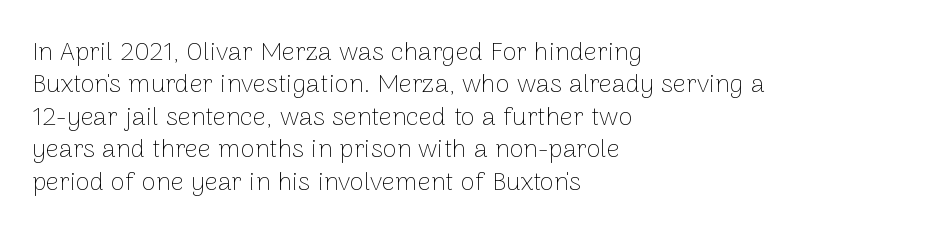
Line spacing here is normal. Nobody touched the tracking dial on this one. Quick note: underline off. Designer's note — italics off, roman on. The lines are quadded left.
